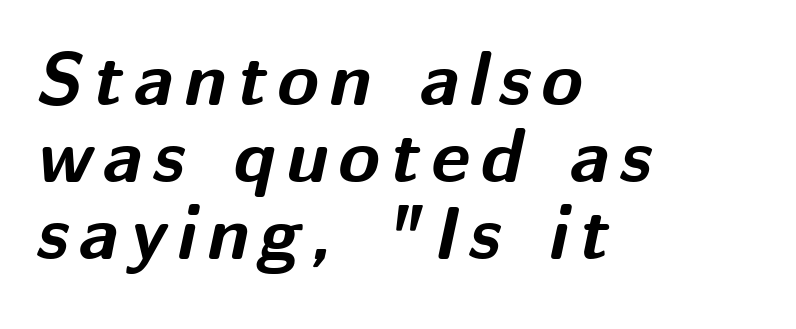
The image shows 75 px bold type, italic (leaning right); set left-aligned, tight line spacing (1.03x), not underlined; medium stroke contrast and a medium x-height.
